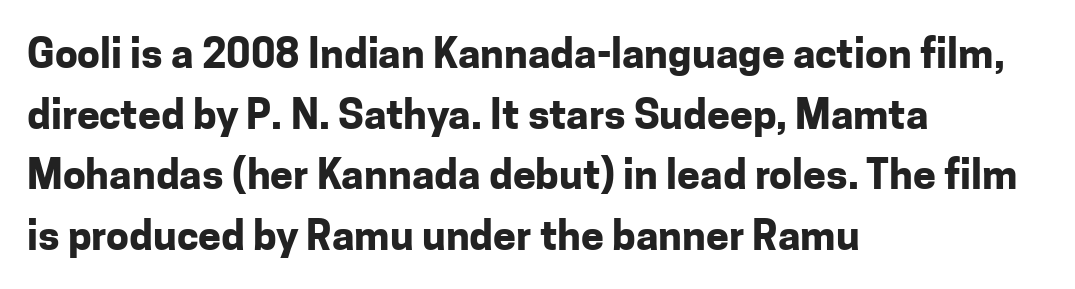
Q: Is the text bold? A: Yes.
Q: Is the text italic (slanted)? A: No, it is upright.
Q: Is the typeface a serif or a sans-serif typeface? A: Sans-serif.
Q: Is the text underlined? A: No.
Q: How is the paragraph aligned? A: Left-aligned.
Q: Is the spacing between letters normal or unusually wide? A: Normal.
Q: Is the spacing between lines tight, normal or loose? A: Normal.
Q: Width (condensed, normal, or wide)? A: Normal.
Q: Stroke contrast? A: Low.
Q: x-height? A: Medium.
Q: Monospaced? A: No.
